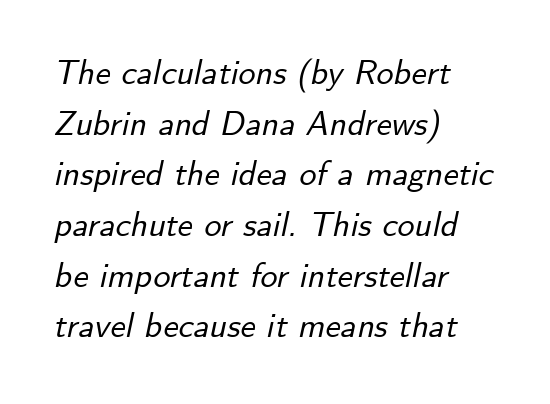
{"italic": "yes", "lean": "right", "slant_degrees": 12, "width": "normal", "stroke_contrast": "low", "x_height": "small", "monospaced": "no", "underline": "no", "align": "left", "line_spacing": "normal", "line_spacing_ratio": 1.49, "letter_spacing": "normal", "letter_spacing_em": 0.0, "glyph_px": 34}
